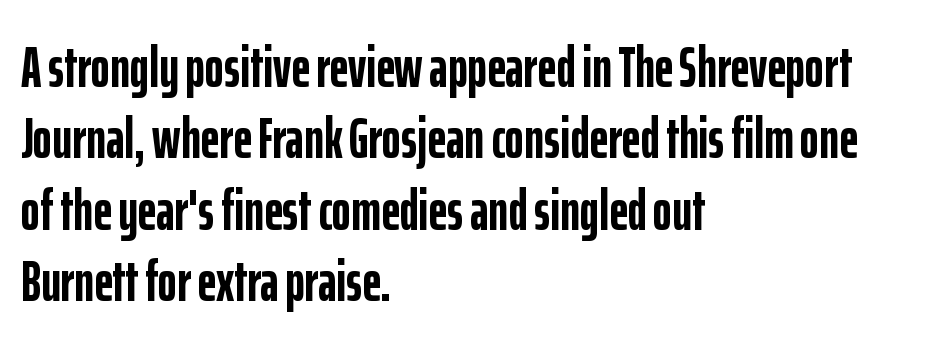
Q: Is the text bold? A: Yes.
Q: Is the text italic (slanted)? A: No, it is upright.
Q: Is the typeface a serif or a sans-serif typeface? A: Sans-serif.
Q: Is the text underlined? A: No.
Q: How is the paragraph aligned? A: Left-aligned.
Q: Is the spacing between letters normal or unusually wide? A: Normal.
Q: Width (condensed, normal, or wide)? A: Condensed.
Q: Stroke contrast? A: Low.
Q: x-height? A: Medium.
Q: Monospaced? A: No.
